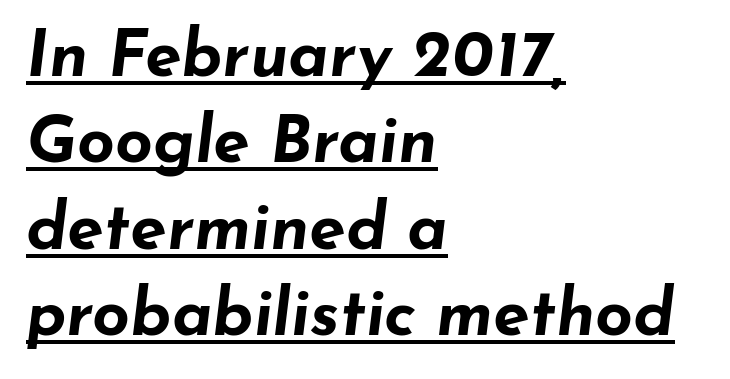
Note the varied advance widths — an 'i' is clearly narrower than an 'm'. A continuous stroke trails under the words, as in a hyperlink. The line texture is even and compact thanks to regular tracking. Notice how descenders clear the ascenders below comfortably — that's standard leading. Horizontally, the lines are justified to the leading edge only. The letters are bold, with thick, heavy strokes.
